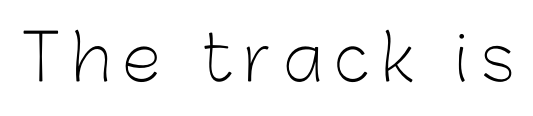
Q: Is the text bold? A: No.
Q: Is the text italic (slanted)? A: No, it is upright.
Q: Is the typeface a serif or a sans-serif typeface? A: Sans-serif.
Q: Is the text underlined? A: No.
Q: Width (condensed, normal, or wide)? A: Normal.
Q: Stroke contrast? A: Low.
Q: x-height? A: Medium.
Q: Monospaced? A: No.
